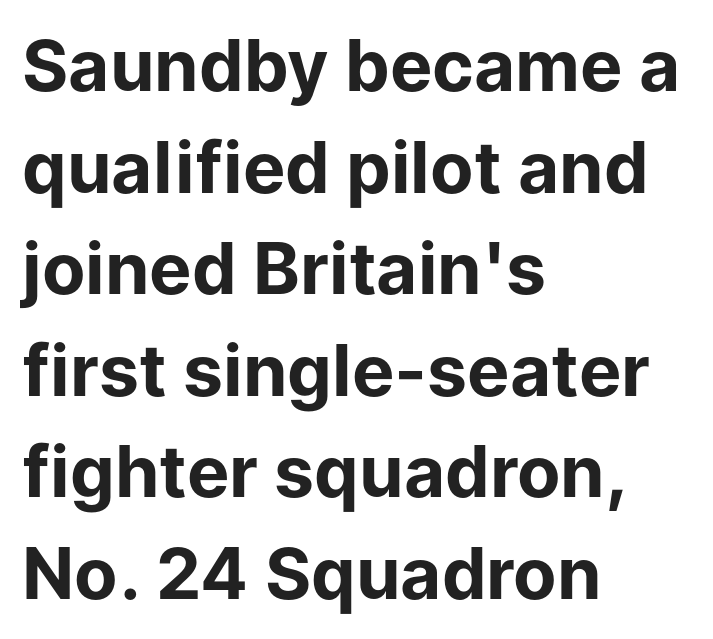
This sample is left-justified, so line endings fall wherever the words run out. This sample has the flowing, uneven cadence of proportional lettering. A bare baseline throughout the passage. The characters display no serif detailing; their extremities are plain.
